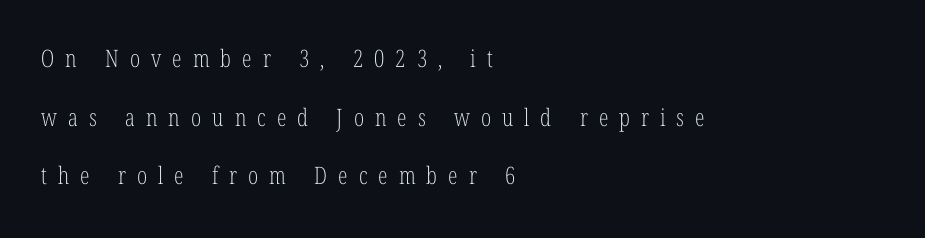
Regarding leading, the lines here are spaced well apart. The face looks like a standard text weight, possibly lighter. The ragged edge is on the right, which tells us the setting is flush left. Rendered with straight, roman letterforms. The passage shown is not underscored anywhere. Compared with typical body copy, the letter spacing here is much looser.
